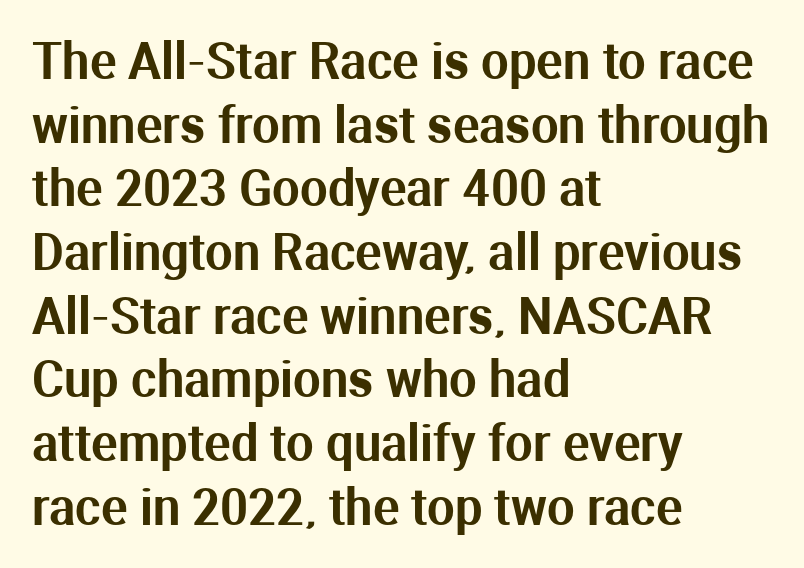
The image shows 49 px sans-serif type, upright; set left-aligned, normal line spacing (1.3x), normal letter spacing, not underlined; medium stroke contrast and a medium x-height.
